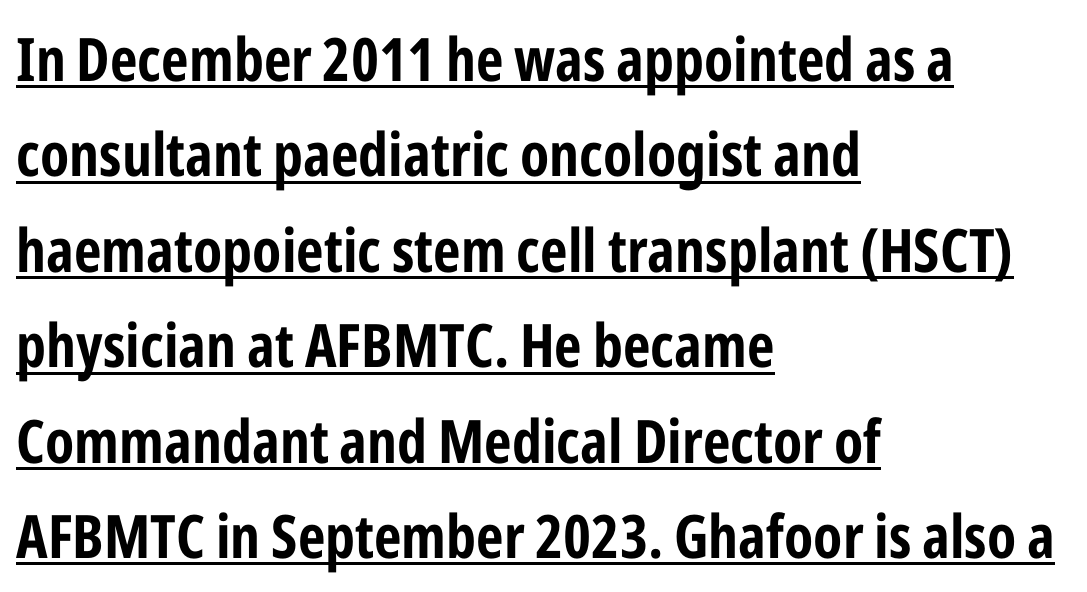
The image shows 60 px bold, condensed sans-serif type, upright; set left-aligned, normal line spacing (1.59x), normal letter spacing, underlined; low stroke contrast and a medium x-height.
